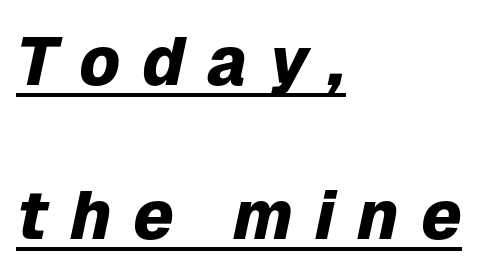
{"italic": "yes", "lean": "right", "slant_degrees": 12, "bold": "yes", "weight": "heavy", "width": "normal", "stroke_contrast": "low", "x_height": "medium", "monospaced": "no", "underline": "yes", "align": "left", "line_spacing": "loose", "line_spacing_ratio": 2.26, "letter_spacing": "wide", "letter_spacing_em": 0.32, "glyph_px": 68}
